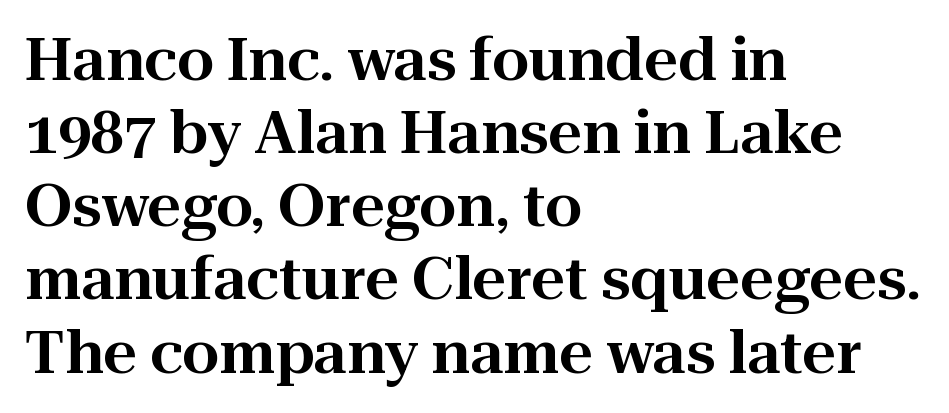
The image shows 59 px serif type, upright; set left-aligned, line spacing 1.24x, normal letter spacing, not underlined; high stroke contrast and a medium x-height.
